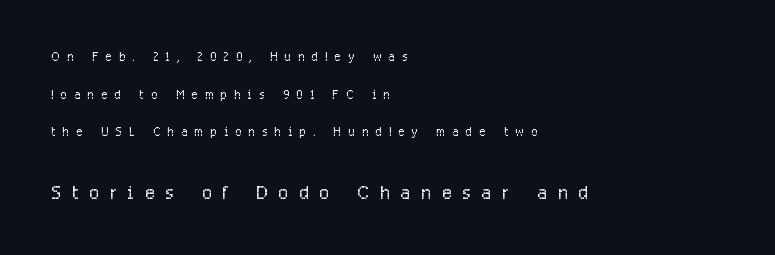
The cut favours lightness, reaching ordinary text weight at its darkest. Notice the wide empty band between every row — that's loose leading. Honestly, the letter spacing is so wide it's the main thing you notice. Compared with a centered layout, this one pins lines to the left instead.
